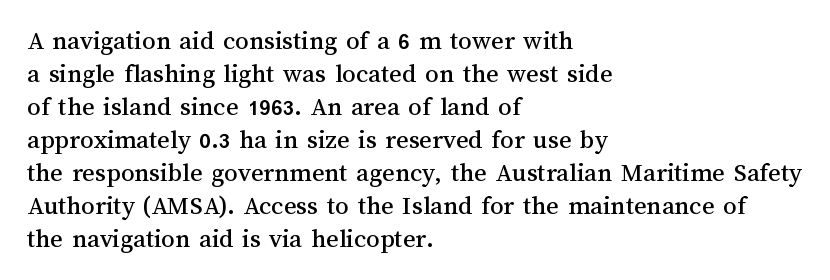
The image shows 27 px text type, upright; set left-aligned, line spacing 1.22x, normal letter spacing, not underlined.
